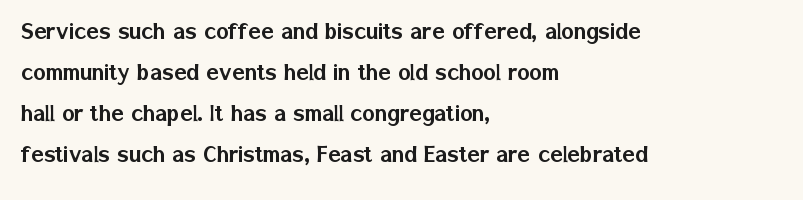
Descenders hang freely into open space. The font's upright variant was chosen for this text. Alignment: flush left. Leading: standard. The letterforms sit shoulder to shoulder at normal distance.
